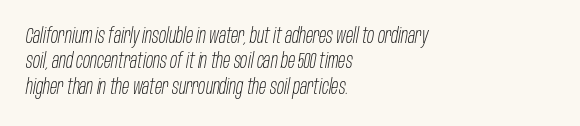
The image shows 21 px text type, italic (leaning right); set left-aligned, line spacing 1.21x, normal letter spacing, not underlined.
